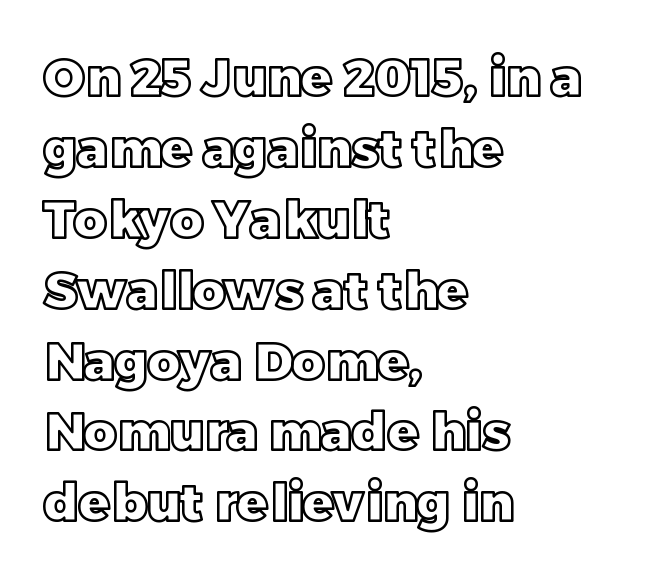
{"italic": "no", "width": "normal", "x_height": "large", "monospaced": "no", "underline": "no", "align": "left", "line_spacing": "normal", "line_spacing_ratio": 1.39, "letter_spacing": "normal", "letter_spacing_em": 0.0, "glyph_px": 51}
